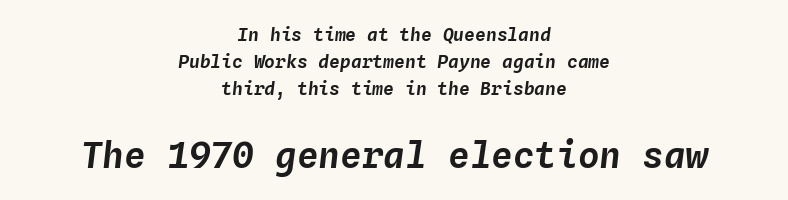
{"italic": "yes", "lean": "right", "slant_degrees": 4, "width": "normal", "stroke_contrast": "low", "x_height": "medium", "monospaced": "yes", "underline": "no", "align": "center", "line_spacing": "normal", "line_spacing_ratio": 1.5, "letter_spacing": "normal", "letter_spacing_em": 0.0, "larger_block": "second", "size_ratio": 2.0, "glyph_px": 36}
